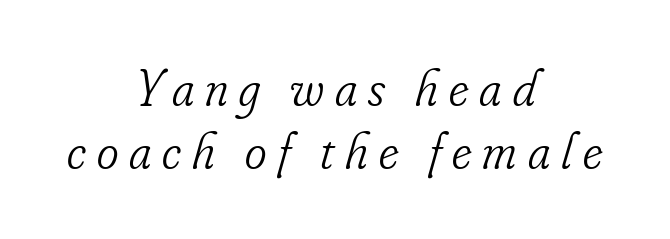
{"serif": "yes", "italic": "yes", "lean": "right", "slant_degrees": 16, "bold": "no", "weight": "light", "width": "condensed", "stroke_contrast": "low", "x_height": "small", "monospaced": "no", "underline": "no", "align": "center", "line_spacing_ratio": 1.22, "letter_spacing": "wide", "letter_spacing_em": 0.21, "glyph_px": 52}
